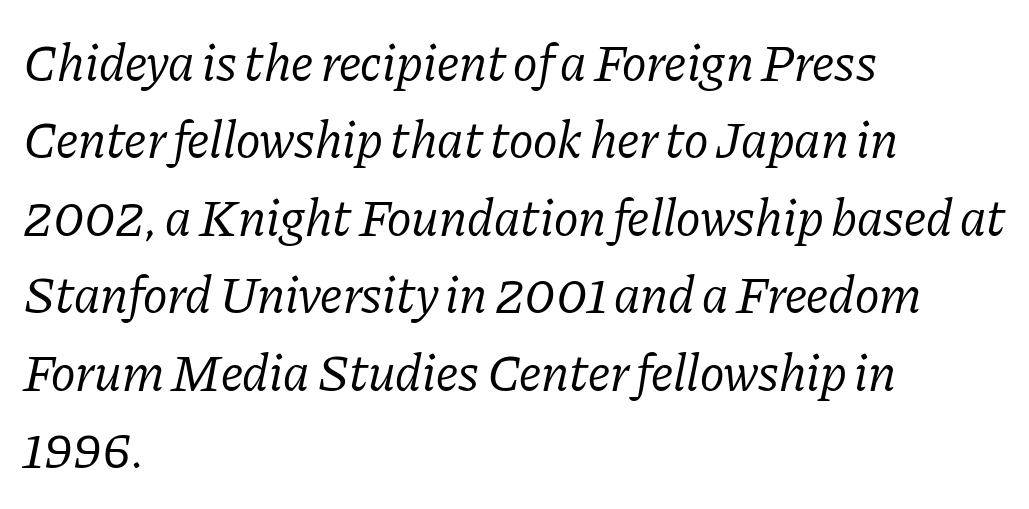
Q: Is the text bold? A: No.
Q: Is the text italic (slanted)? A: Yes, it leans right by about 11 degrees.
Q: Is the typeface a serif or a sans-serif typeface? A: Serif.
Q: Is the text underlined? A: No.
Q: How is the paragraph aligned? A: Left-aligned.
Q: Is the spacing between letters normal or unusually wide? A: Normal.
Q: Is the spacing between lines tight, normal or loose? A: Normal.
Q: Width (condensed, normal, or wide)? A: Normal.
Q: Stroke contrast? A: Low.
Q: x-height? A: Medium.
Q: Monospaced? A: No.
